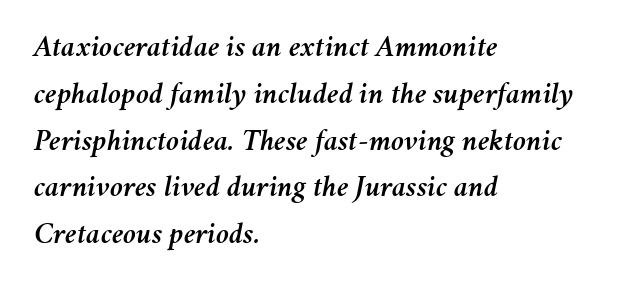
{"italic": "yes", "lean": "right", "slant_degrees": 11, "width": "normal", "stroke_contrast": "medium", "x_height": "medium", "monospaced": "no", "underline": "no", "align": "left", "line_spacing": "normal", "line_spacing_ratio": 1.56, "letter_spacing": "normal", "letter_spacing_em": 0.0, "glyph_px": 30}
